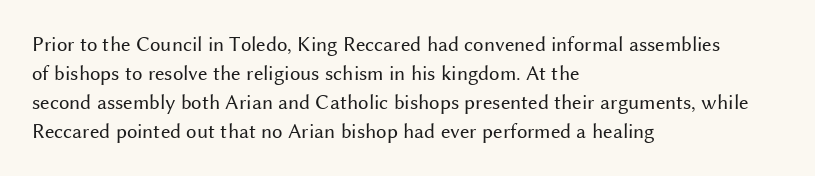
{"italic": "no", "bold": "no", "underline": "no", "align": "left", "line_spacing": "normal", "line_spacing_ratio": 1.38, "letter_spacing": "normal", "letter_spacing_em": 0.0, "glyph_px": 21}
